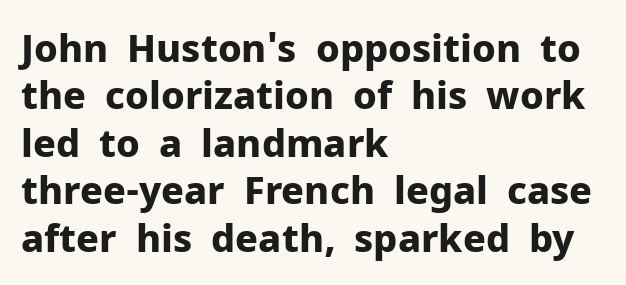
Heavy-handed strokes throughout: this text is bold. Lines of text with bare space underneath. How are the letters spaced? Ordinarily, with no added tracking. If you measured baseline to baseline, you'd find a middling distance. The letters advance in unequal steps, a hallmark of proportional type.
